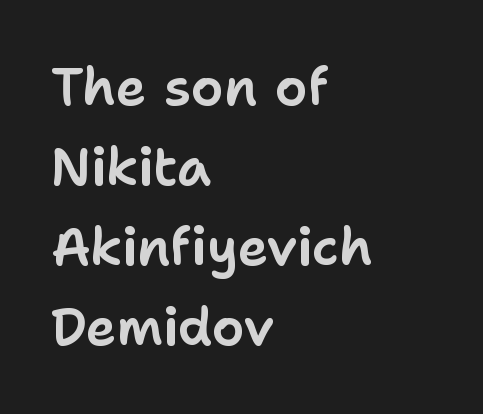
The image shows 52 px sans-serif type, upright; set left-aligned, normal line spacing (1.54x), normal letter spacing, not underlined; low stroke contrast and a medium x-height.
